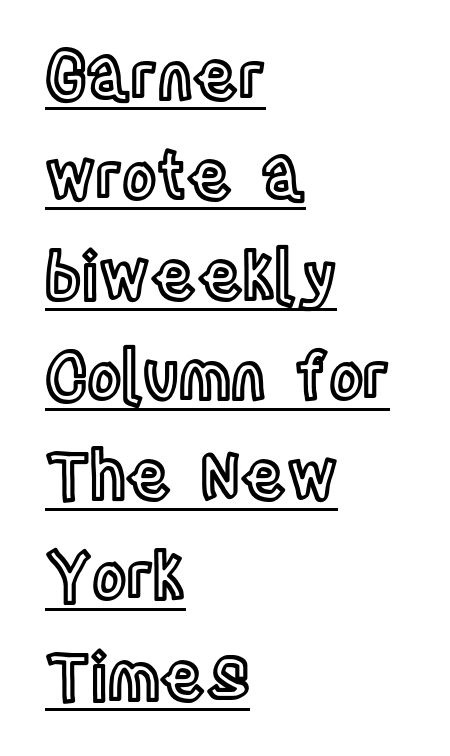
The image shows 65 px condensed type, upright; set left-aligned, normal line spacing (1.54x), normal letter spacing, underlined; a large x-height.
